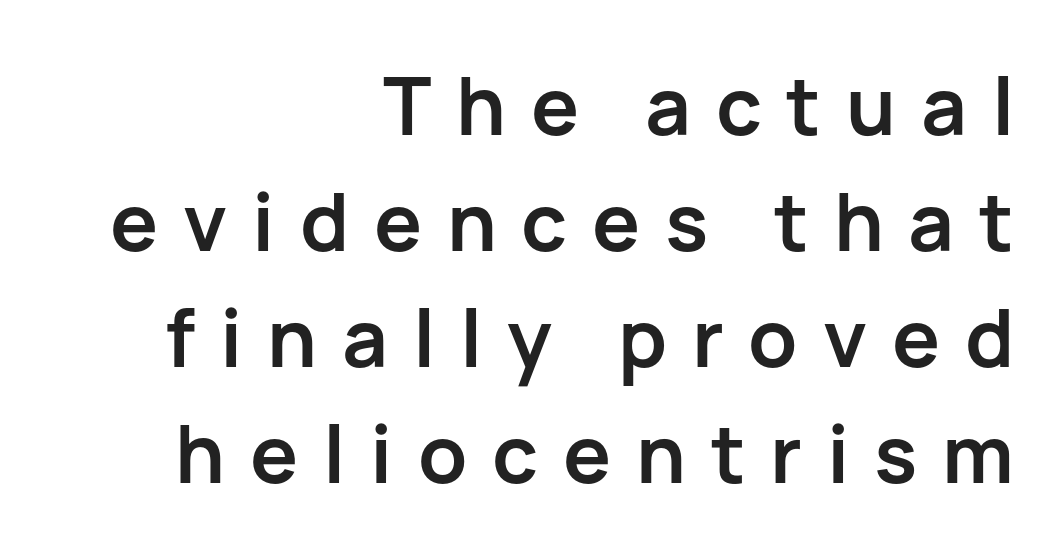
The image shows 80 px semibold sans-serif type, upright; set right-aligned, normal line spacing (1.45x), unusually wide letter spacing (+0.31 em), not underlined; low stroke contrast and a medium x-height.
